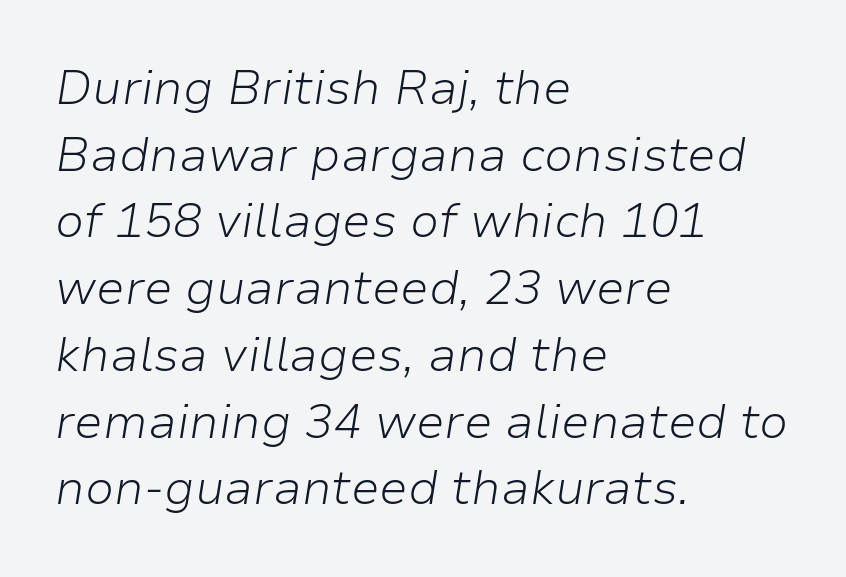
{"italic": "yes", "lean": "right", "slant_degrees": 9, "bold": "no", "weight": "light", "width": "normal", "stroke_contrast": "low", "x_height": "medium", "monospaced": "no", "underline": "no", "align": "left", "line_spacing": "normal", "line_spacing_ratio": 1.39, "letter_spacing": "normal", "letter_spacing_em": 0.0, "glyph_px": 48}
